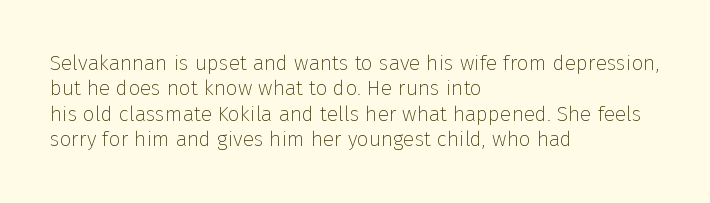
A bare baseline throughout the passage. Line beginnings align vertically; line endings do not. This sample uses plain, unmodified letter spacing. Posture: straight, roman, zero tilt. Is this a heavy cut? Hardly; it is regular or lighter.
